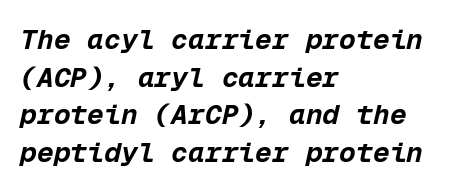
Q: Is the text bold? A: Yes.
Q: Is the text italic (slanted)? A: Yes, it leans right by about 12 degrees.
Q: Is the text underlined? A: No.
Q: How is the paragraph aligned? A: Left-aligned.
Q: Is the spacing between letters normal or unusually wide? A: Normal.
Q: Is the spacing between lines tight, normal or loose? A: Normal.
Q: Width (condensed, normal, or wide)? A: Normal.
Q: Stroke contrast? A: Low.
Q: x-height? A: Medium.
Q: Monospaced? A: Yes.
